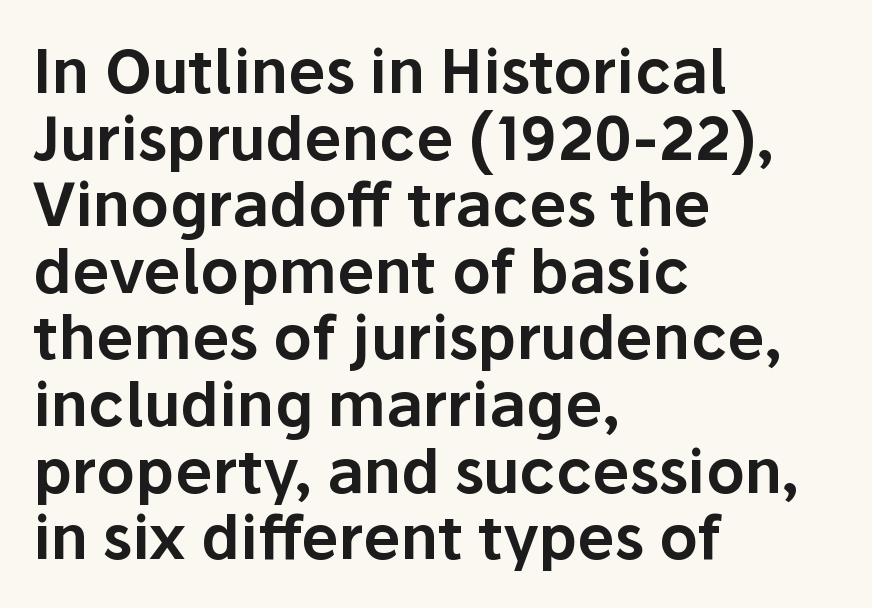
{"serif": "no", "italic": "no", "width": "normal", "stroke_contrast": "low", "x_height": "medium", "monospaced": "no", "underline": "no", "align": "left", "line_spacing": "tight", "line_spacing_ratio": 1.11, "letter_spacing": "normal", "letter_spacing_em": 0.0, "glyph_px": 60}
